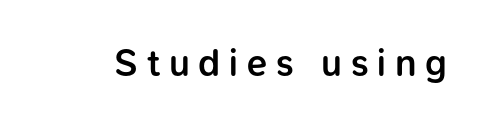
The image shows 37 px semibold sans-serif type, upright; set unusually wide letter spacing (+0.24 em), not underlined; low stroke contrast and a medium x-height.
